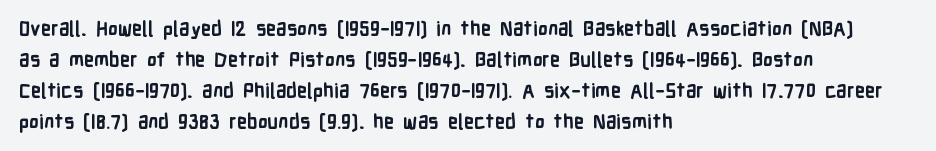
Q: Is the text bold? A: Yes.
Q: Is the text italic (slanted)? A: No, it is upright.
Q: Is the text underlined? A: No.
Q: How is the paragraph aligned? A: Left-aligned.
Q: Is the spacing between letters normal or unusually wide? A: Normal.
Q: Is the spacing between lines tight, normal or loose? A: Normal.
